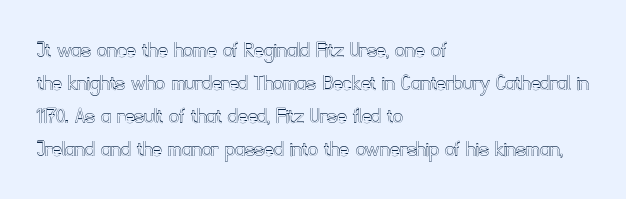
{"italic": "no", "underline": "no", "align": "left", "line_spacing": "normal", "line_spacing_ratio": 1.37, "letter_spacing": "normal", "letter_spacing_em": 0.0, "glyph_px": 24}
